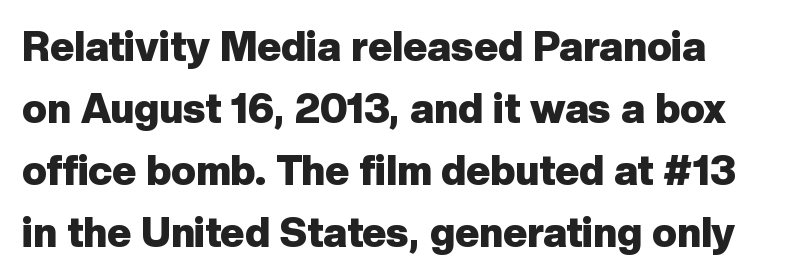
The image shows 41 px heavy sans-serif type, upright; set normal line spacing (1.51x), normal letter spacing, not underlined; low stroke contrast and a medium x-height.
